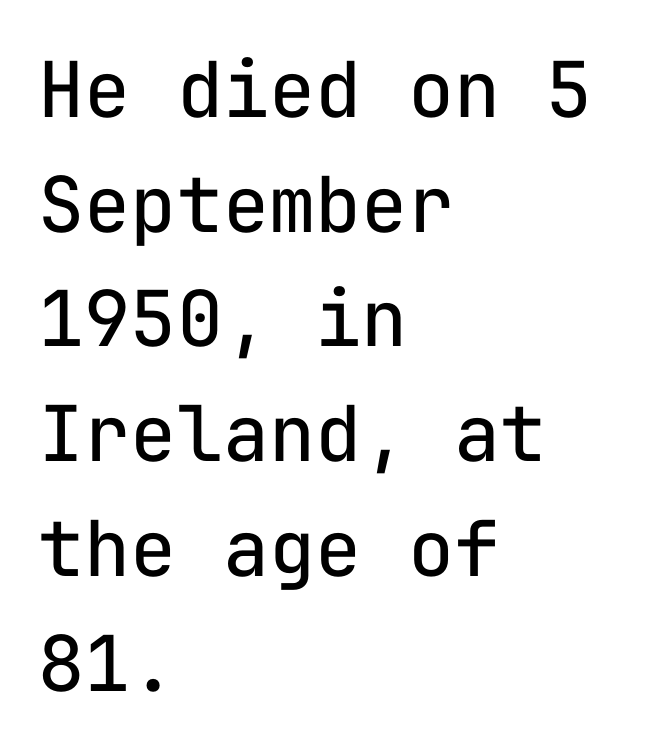
Q: Is the text bold? A: No.
Q: Is the text italic (slanted)? A: No, it is upright.
Q: Is the typeface a serif or a sans-serif typeface? A: Sans-serif.
Q: Is the text underlined? A: No.
Q: How is the paragraph aligned? A: Left-aligned.
Q: Is the spacing between letters normal or unusually wide? A: Normal.
Q: Is the spacing between lines tight, normal or loose? A: Normal.
Q: Width (condensed, normal, or wide)? A: Normal.
Q: Stroke contrast? A: Low.
Q: x-height? A: Medium.
Q: Monospaced? A: Yes.
